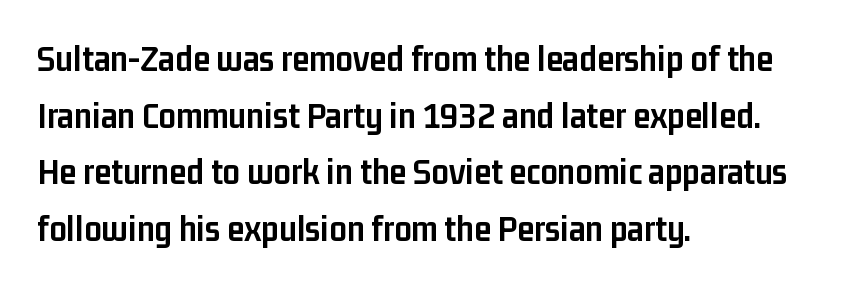
The image shows 38 px semibold, condensed sans-serif type, upright; set left-aligned, normal line spacing (1.49x), normal letter spacing, not underlined; low stroke contrast and a medium x-height.
